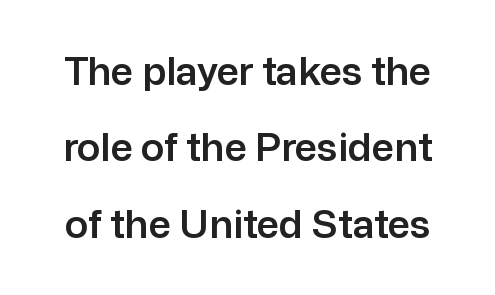
Q: Is the text italic (slanted)? A: No, it is upright.
Q: Is the typeface a serif or a sans-serif typeface? A: Sans-serif.
Q: Is the text underlined? A: No.
Q: Is the spacing between letters normal or unusually wide? A: Normal.
Q: Is the spacing between lines tight, normal or loose? A: Loose.
Q: Width (condensed, normal, or wide)? A: Normal.
Q: Stroke contrast? A: Low.
Q: x-height? A: Medium.
Q: Monospaced? A: No.
